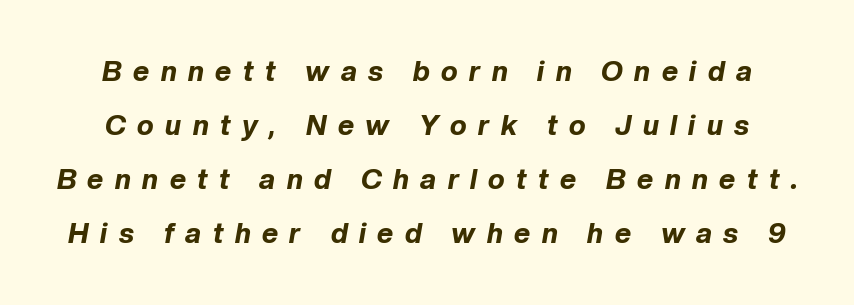
The image shows 28 px bold type, italic (leaning right); set loose line spacing (1.93x), unusually wide letter spacing (+0.41 em), not underlined; low stroke contrast and a medium x-height.
